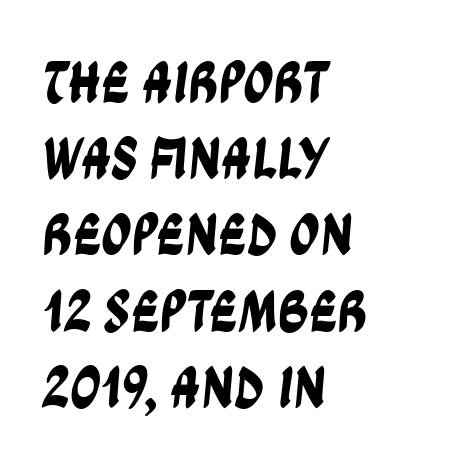
Any mark beneath the type? The region is blank. One glance says typical: line gaps are just what's usual. Note the varied advance widths — an 'i' is clearly narrower than an 'm'. Examine the stroke ends and you'll find no serifs.
